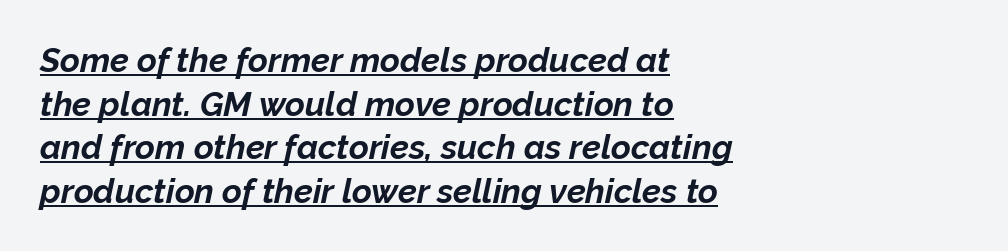
A full-strength bold gives these letters their thick strokes. Where is the straight margin? On the left. Nothing unusual about the tracking: characters are spaced as the font intends. Interline gaps are of average width in this sample. A typographer would call this underscored text.
